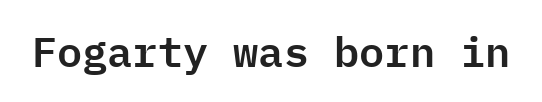
The image shows 42 px sans-serif type, upright, monospaced; set normal letter spacing, not underlined; low stroke contrast and a medium x-height.
